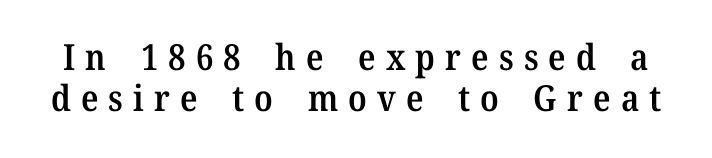
Q: Is the text bold? A: Semi-bold.
Q: Is the text italic (slanted)? A: No, it is upright.
Q: Is the typeface a serif or a sans-serif typeface? A: Serif.
Q: Is the text underlined? A: No.
Q: Is the spacing between letters normal or unusually wide? A: Unusually wide.
Q: Is the spacing between lines tight, normal or loose? A: Tight.
Q: Width (condensed, normal, or wide)? A: Normal.
Q: Stroke contrast? A: Medium.
Q: x-height? A: Medium.
Q: Monospaced? A: No.
